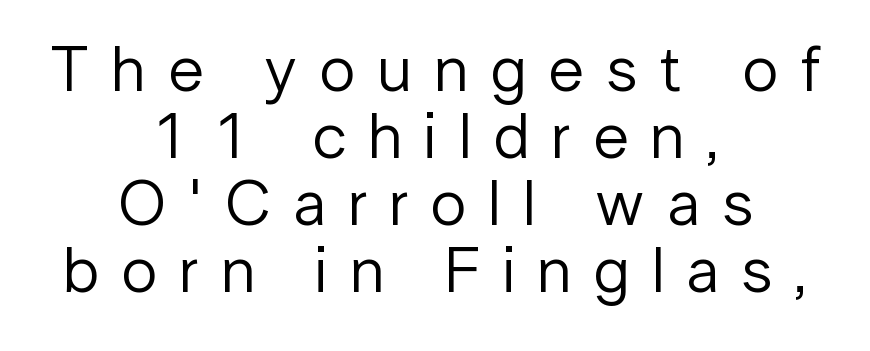
Q: Is the text bold? A: No.
Q: Is the text italic (slanted)? A: No, it is upright.
Q: Is the typeface a serif or a sans-serif typeface? A: Sans-serif.
Q: Is the text underlined? A: No.
Q: How is the paragraph aligned? A: Centered.
Q: Is the spacing between letters normal or unusually wide? A: Unusually wide.
Q: Is the spacing between lines tight, normal or loose? A: Tight.
Q: Width (condensed, normal, or wide)? A: Normal.
Q: Stroke contrast? A: Low.
Q: x-height? A: Medium.
Q: Monospaced? A: No.
